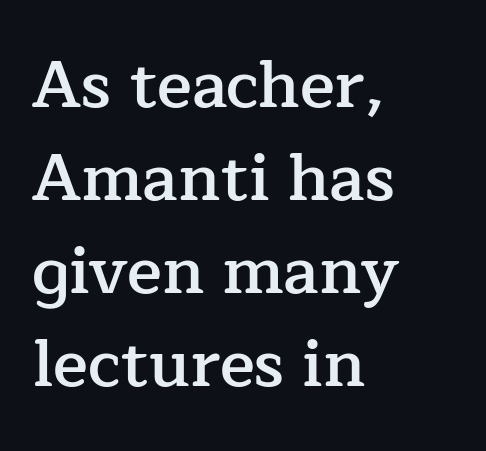
Here the designer chose a conventional face with non-uniform glyph widths. Decoration check: the copy has no underline. The tracking reads as untouched default to a designer's eye. Letterform terminals end in serifs throughout the passage.
